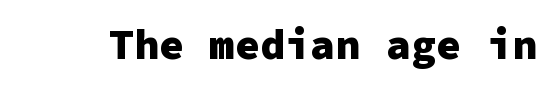
The image shows 42 px heavy sans-serif type, upright, monospaced; set normal letter spacing, not underlined; low stroke contrast and a medium x-height.
